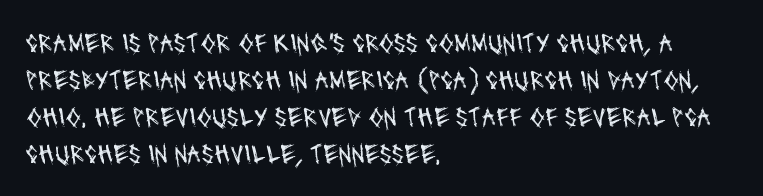
The image shows 28 px regular-weight, condensed sans-serif type; set left-aligned, normal line spacing (1.32x), normal letter spacing, not underlined; medium stroke contrast and a large x-height.
